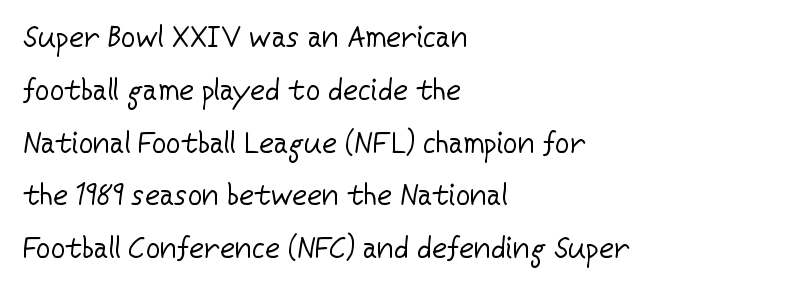
The lettering stays uniformly vertical, giving the passage a roman look. Caption: face not bold, strokes unweighted. The paragraph has a hard left edge and a soft right edge. Is this a fixed-width face? No — the glyphs have proportional, varying widths.
